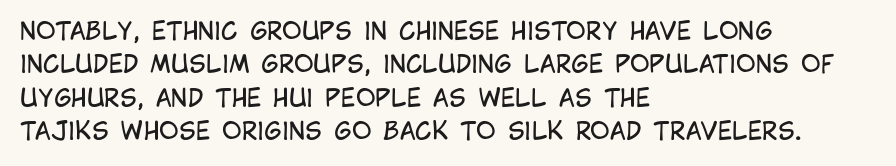
{"italic": "no", "bold": "no", "underline": "no", "align": "left", "line_spacing": "normal", "line_spacing_ratio": 1.39, "letter_spacing": "normal", "letter_spacing_em": 0.0, "glyph_px": 24}
